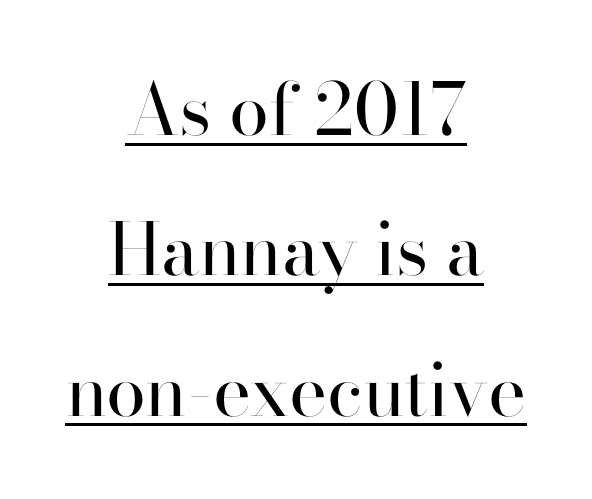
Letterform terminals end flat and unadorned throughout the passage. The face looks like a standard text weight, possibly lighter. Airy leading. Note the varied advance widths — an 'i' is clearly narrower than an 'm'.
